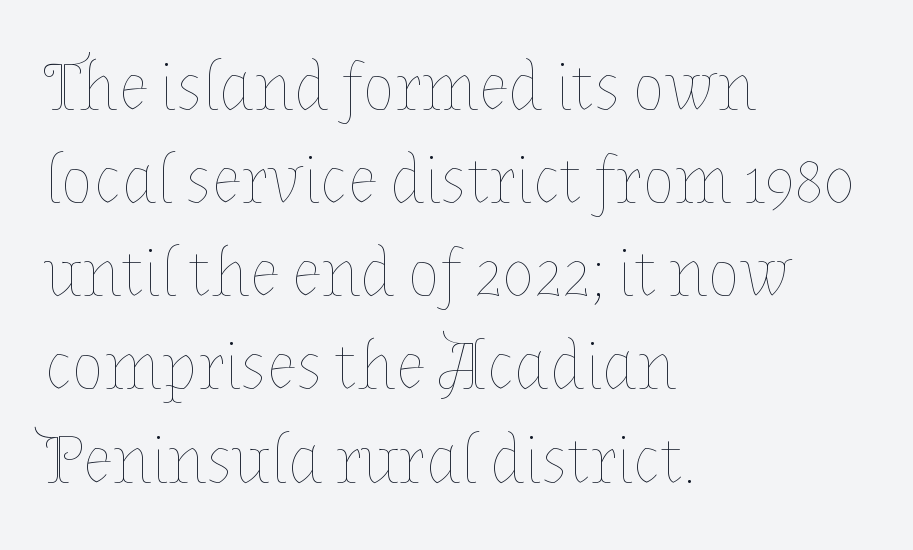
{"italic": "no", "bold": "no", "weight": "thin", "width": "normal", "stroke_contrast": "low", "x_height": "medium", "monospaced": "no", "underline": "no", "align": "left", "line_spacing": "normal", "line_spacing_ratio": 1.37, "letter_spacing": "normal", "letter_spacing_em": 0.0, "glyph_px": 68}
